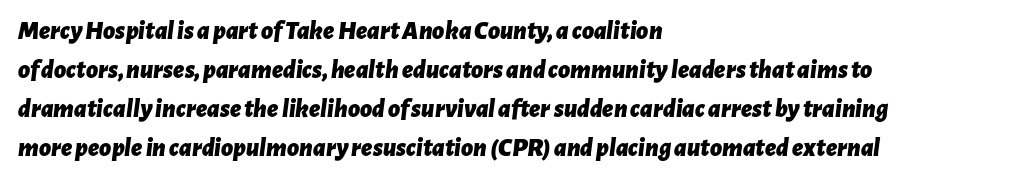
The image shows 26 px bold type, italic (leaning right); set left-aligned, normal line spacing (1.5x), normal letter spacing, not underlined.
